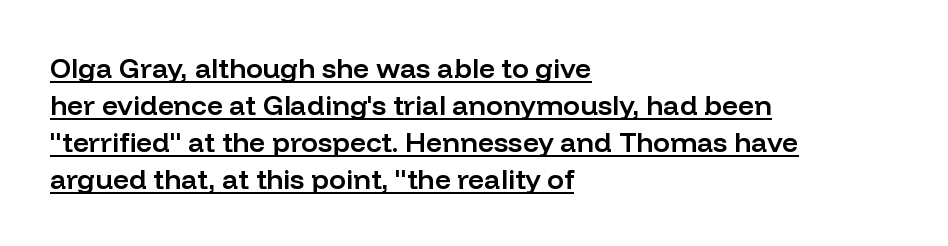
{"serif": "no", "italic": "no", "bold": "semi", "weight": "semibold", "width": "normal", "stroke_contrast": "low", "x_height": "medium", "monospaced": "no", "underline": "yes", "align": "left", "line_spacing": "normal", "line_spacing_ratio": 1.32, "letter_spacing": "normal", "letter_spacing_em": 0.0, "glyph_px": 28}
